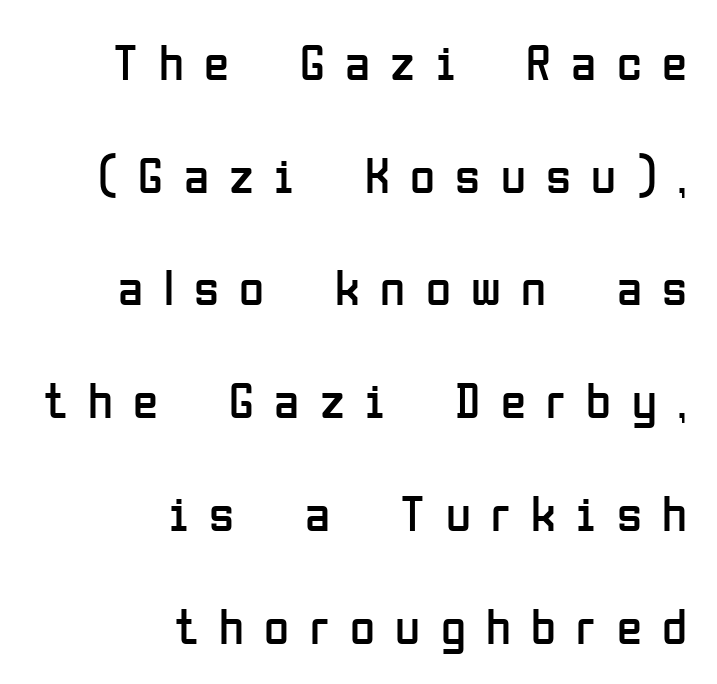
Q: Is the text bold? A: No.
Q: Is the text italic (slanted)? A: No, it is upright.
Q: Is the typeface a serif or a sans-serif typeface? A: Sans-serif.
Q: Is the text underlined? A: No.
Q: How is the paragraph aligned? A: Right-aligned.
Q: Is the spacing between letters normal or unusually wide? A: Unusually wide.
Q: Is the spacing between lines tight, normal or loose? A: Loose.
Q: Width (condensed, normal, or wide)? A: Condensed.
Q: Stroke contrast? A: Low.
Q: x-height? A: Medium.
Q: Monospaced? A: No.
